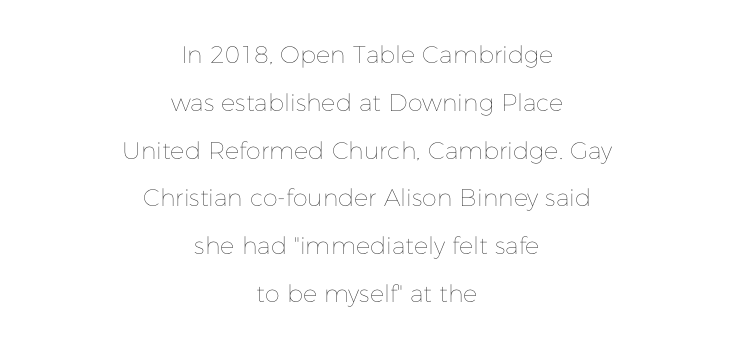
The image shows 24 px text type, upright; set centered, loose line spacing (1.99x), normal letter spacing, not underlined.
